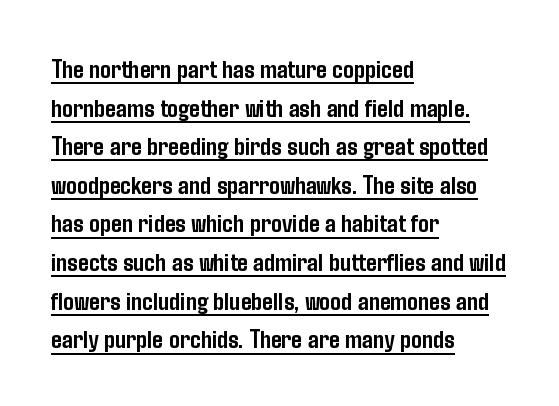
Q: Is the text bold? A: Yes.
Q: Is the text italic (slanted)? A: No, it is upright.
Q: Is the text underlined? A: Yes.
Q: How is the paragraph aligned? A: Left-aligned.
Q: Is the spacing between letters normal or unusually wide? A: Normal.
Q: Is the spacing between lines tight, normal or loose? A: Normal.
